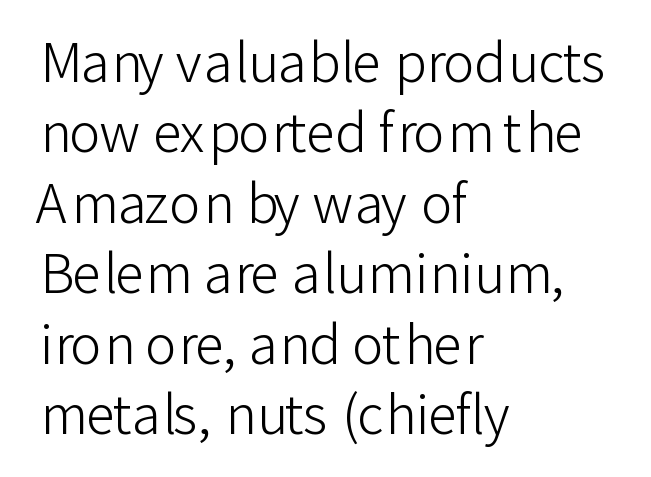
Q: Is the text bold? A: No.
Q: Is the text italic (slanted)? A: No, it is upright.
Q: Is the typeface a serif or a sans-serif typeface? A: Sans-serif.
Q: Is the text underlined? A: No.
Q: How is the paragraph aligned? A: Left-aligned.
Q: Is the spacing between letters normal or unusually wide? A: Normal.
Q: Is the spacing between lines tight, normal or loose? A: Normal.
Q: Width (condensed, normal, or wide)? A: Normal.
Q: Stroke contrast? A: Low.
Q: x-height? A: Medium.
Q: Monospaced? A: No.
